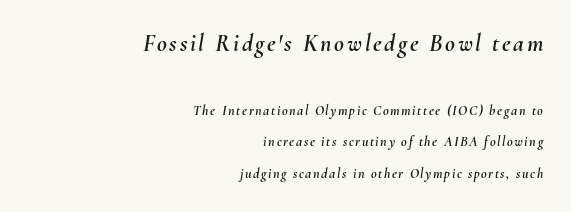
The image shows 24 px text type, italic (leaning right); set right-aligned, loose line spacing (2.27x), not underlined; the first (top) block is 1.71x larger.
